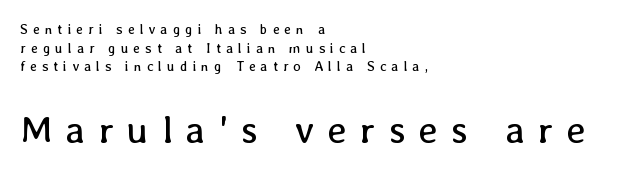
Each row of text sits above clean, open space. Block two is the big one; block one sits smaller above it. This sample is left-justified, so line endings fall wherever the words run out. The strokes are not fattened; the text isn't bold. This block has exactly the height ordinary leading produces.
